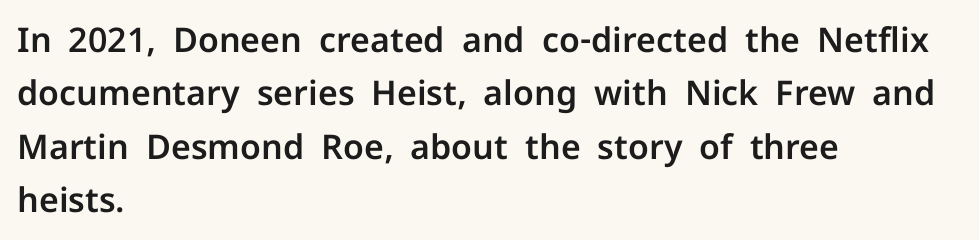
{"serif": "no", "italic": "no", "width": "normal", "stroke_contrast": "low", "x_height": "medium", "monospaced": "no", "underline": "no", "align": "left", "line_spacing": "normal", "line_spacing_ratio": 1.57, "letter_spacing": "normal", "letter_spacing_em": 0.0, "glyph_px": 34}
